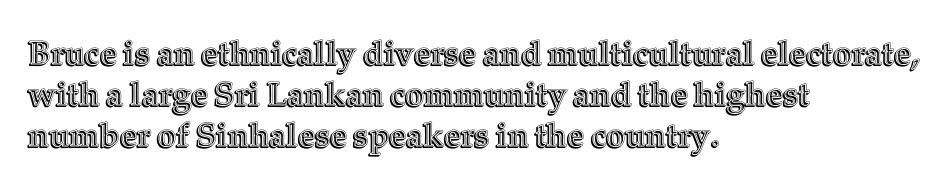
This sample has the flowing, uneven cadence of proportional lettering. Left-aligned paragraph, ragged on the right. Here the glyphs are tracked normally, forming tight word shapes. Rendered with straight, roman letterforms. Words float on clear page, feet unadorned.
